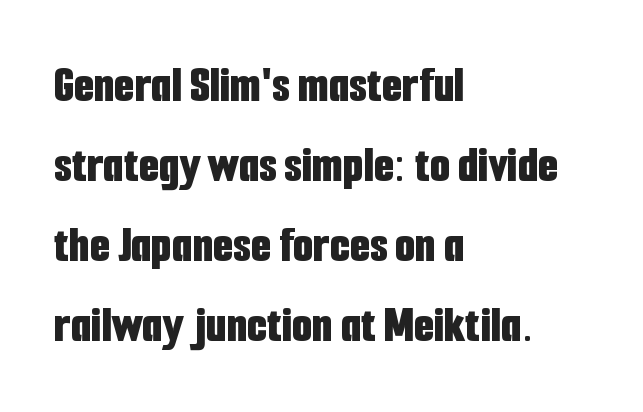
{"serif": "no", "italic": "no", "bold": "yes", "weight": "bold", "width": "condensed", "stroke_contrast": "low", "x_height": "medium", "monospaced": "no", "underline": "no", "align": "left", "line_spacing": "normal", "line_spacing_ratio": 1.54, "letter_spacing": "normal", "letter_spacing_em": 0.0, "glyph_px": 52}
